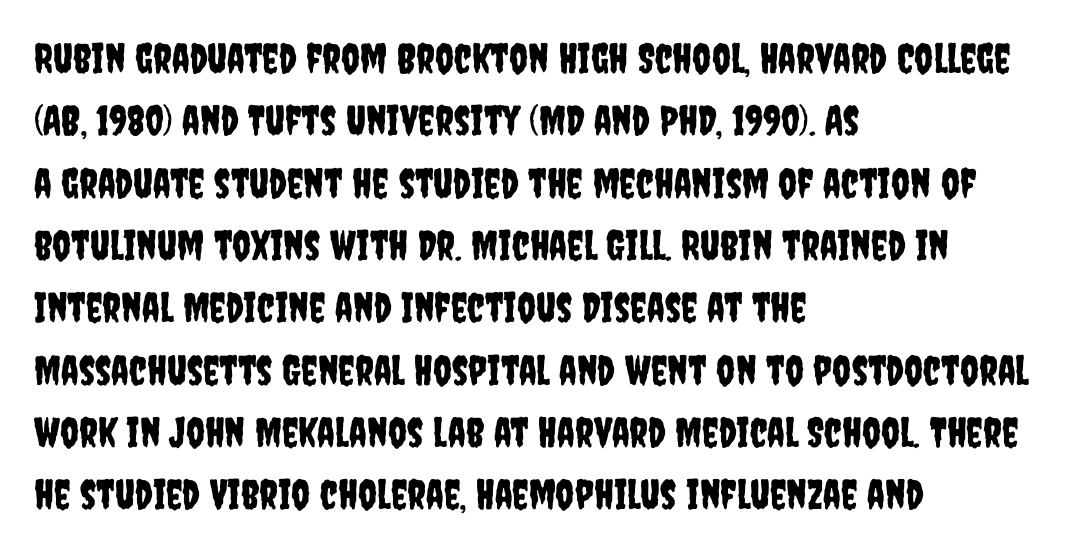
Q: Is the text italic (slanted)? A: No, it is upright.
Q: Is the typeface a serif or a sans-serif typeface? A: Sans-serif.
Q: Is the text underlined? A: No.
Q: How is the paragraph aligned? A: Left-aligned.
Q: Is the spacing between letters normal or unusually wide? A: Normal.
Q: Is the spacing between lines tight, normal or loose? A: Normal.
Q: Width (condensed, normal, or wide)? A: Condensed.
Q: Stroke contrast? A: Low.
Q: x-height? A: Large.
Q: Monospaced? A: No.
